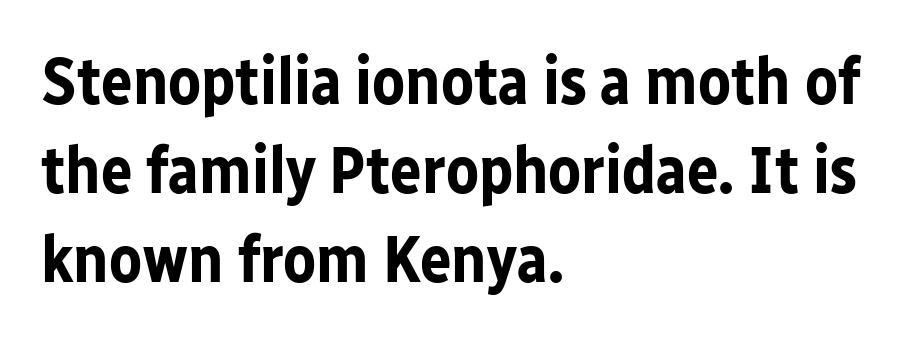
{"serif": "no", "italic": "no", "bold": "yes", "weight": "bold", "width": "normal", "stroke_contrast": "low", "x_height": "medium", "monospaced": "no", "underline": "no", "align": "left", "line_spacing": "normal", "line_spacing_ratio": 1.35, "letter_spacing": "normal", "letter_spacing_em": 0.0, "glyph_px": 66}
